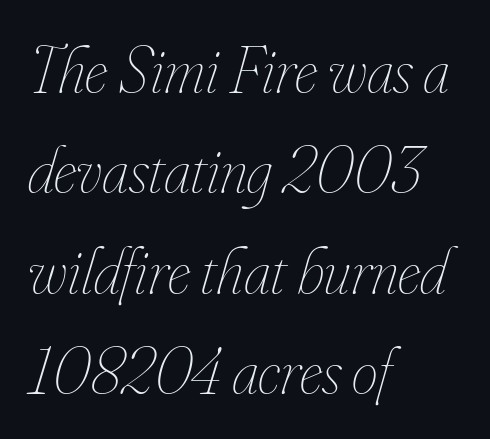
The image shows 66 px thin, condensed type, italic (leaning right); set left-aligned, normal line spacing (1.52x), normal letter spacing, not underlined; low stroke contrast and a small x-height.
